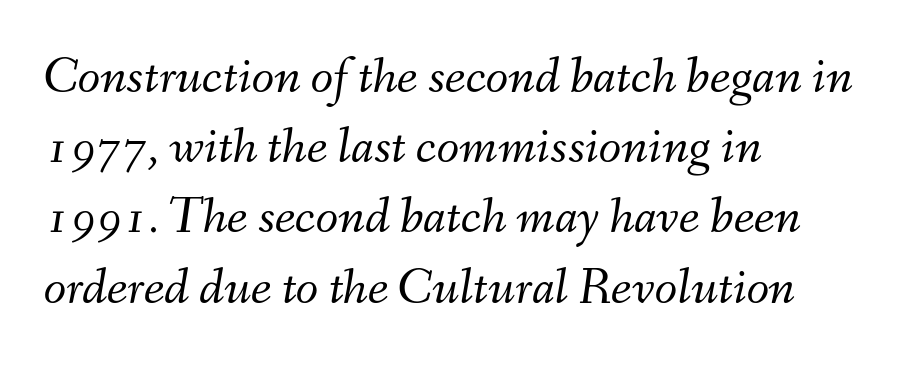
{"italic": "yes", "lean": "right", "slant_degrees": 9, "bold": "no", "weight": "light", "width": "normal", "stroke_contrast": "medium", "x_height": "small", "monospaced": "no", "underline": "no", "align": "left", "line_spacing": "normal", "line_spacing_ratio": 1.35, "letter_spacing": "normal", "letter_spacing_em": 0.0, "glyph_px": 52}
